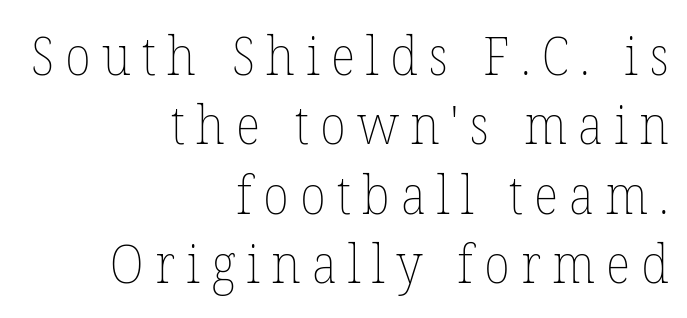
This sample is right-justified, so line beginnings fall wherever the words allow. Regular leading. The face used here is proportionally spaced, like ordinary book or web type. You could only call the tracking loose — the letters float apart. A clean baseline with only descenders dipping below it. Nothing heavy about these letters — not bold at all.
